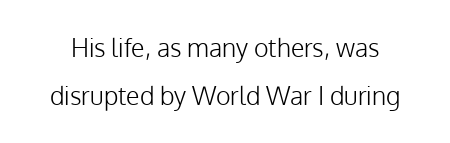
The image shows 25 px text type, upright; set loose line spacing (1.93x), normal letter spacing, not underlined.
